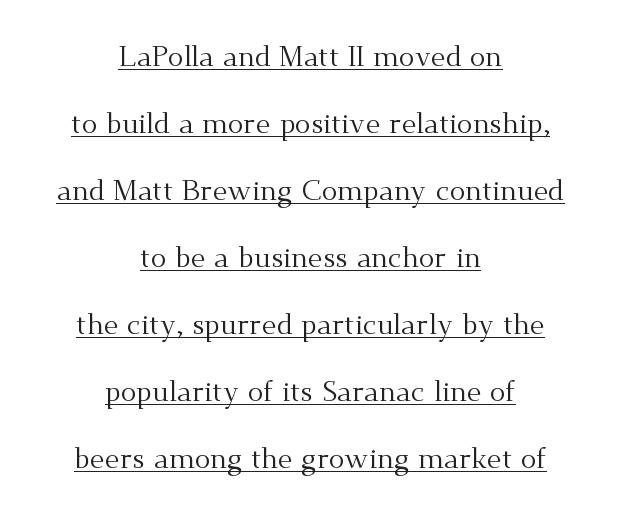
The image shows 29 px regular-weight serif type, upright; set centered, loose line spacing (2.31x), normal letter spacing, underlined; medium stroke contrast and a small x-height.
